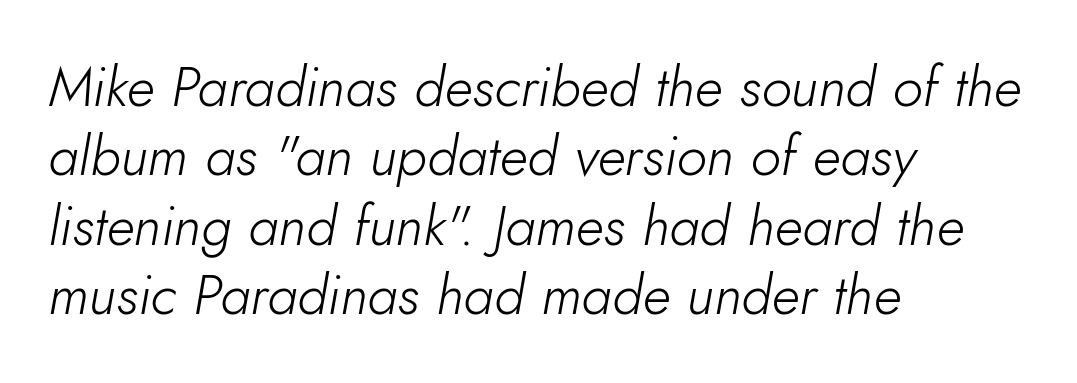
Q: Is the text bold? A: No.
Q: Is the text italic (slanted)? A: Yes, it leans right by about 10 degrees.
Q: Is the text underlined? A: No.
Q: How is the paragraph aligned? A: Left-aligned.
Q: Is the spacing between letters normal or unusually wide? A: Normal.
Q: Width (condensed, normal, or wide)? A: Normal.
Q: Stroke contrast? A: Low.
Q: x-height? A: Small.
Q: Monospaced? A: No.
